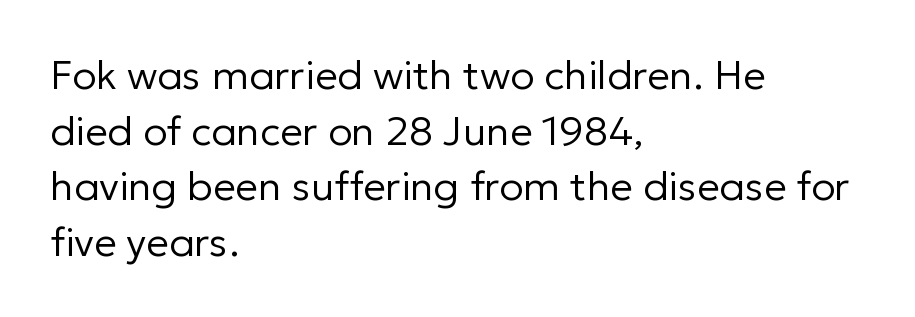
The image shows 40 px regular-weight sans-serif type, upright; set left-aligned, normal line spacing (1.39x), normal letter spacing, not underlined; low stroke contrast and a medium x-height.
